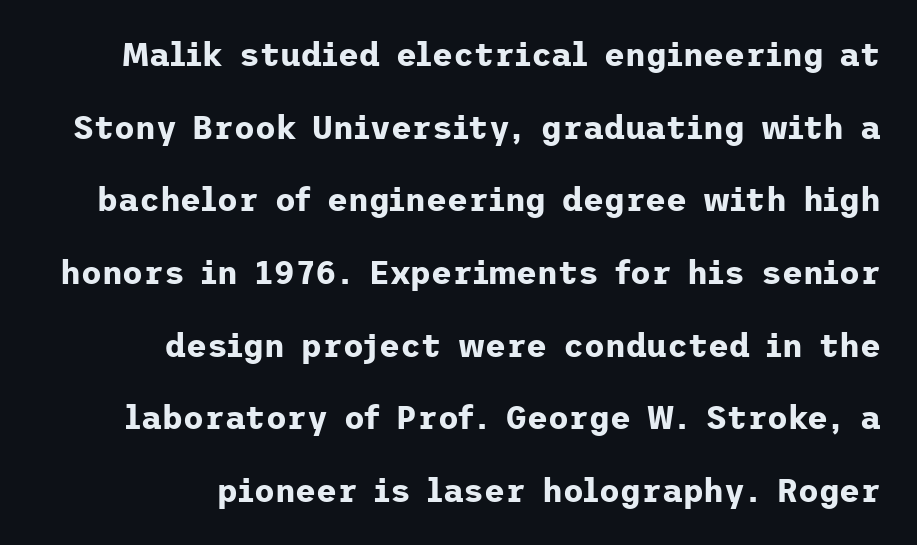
{"serif": "no", "italic": "no", "bold": "yes", "weight": "bold", "width": "normal", "stroke_contrast": "low", "x_height": "medium", "underline": "no", "align": "right", "line_spacing": "loose", "line_spacing_ratio": 2.27, "letter_spacing": "normal", "letter_spacing_em": 0.0, "glyph_px": 32}
